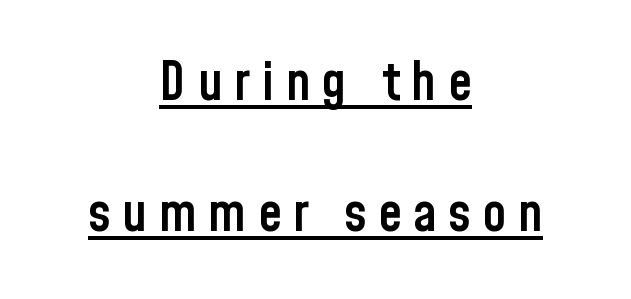
Q: Is the text bold? A: Semi-bold.
Q: Is the text italic (slanted)? A: No, it is upright.
Q: Is the typeface a serif or a sans-serif typeface? A: Sans-serif.
Q: Is the text underlined? A: Yes.
Q: How is the paragraph aligned? A: Centered.
Q: Is the spacing between letters normal or unusually wide? A: Unusually wide.
Q: Is the spacing between lines tight, normal or loose? A: Loose.
Q: Width (condensed, normal, or wide)? A: Condensed.
Q: Stroke contrast? A: Low.
Q: x-height? A: Medium.
Q: Monospaced? A: No.
